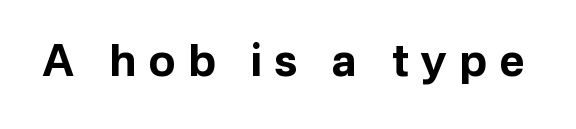
The image shows 44 px bold sans-serif type, upright; set unusually wide letter spacing (+0.28 em), not underlined; low stroke contrast and a medium x-height.
